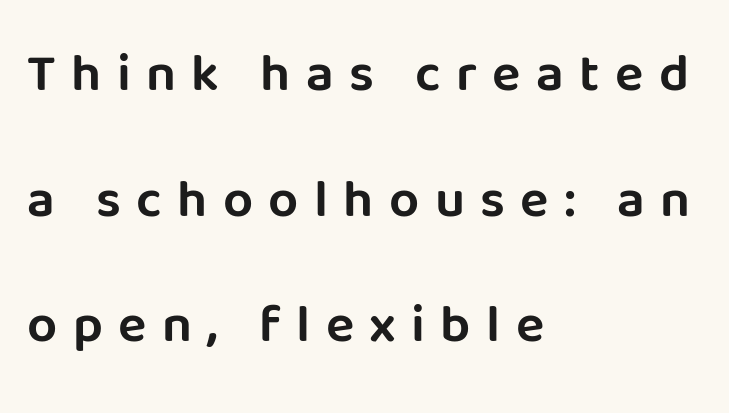
Underline: absent. Vertically, the passage feels expansive, rows floating well apart. Stroke terminals: plain, sans-serif. You could not count columns in this text — the font is proportionally spaced. Each word looks stretched out because of the extra space between its letters. Does the lettering tilt? It doesn't — this is upright.
